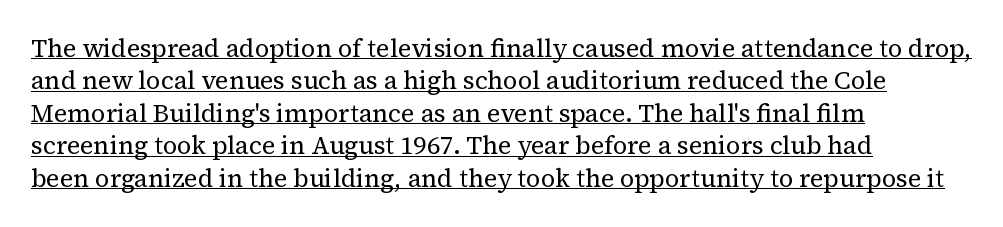
Weight class: somewhere from thin through regular. The passage shown stacks its lines at a standard gap. Casual observation: everything's shoved over to the left. Quick note: not italic, upright.
